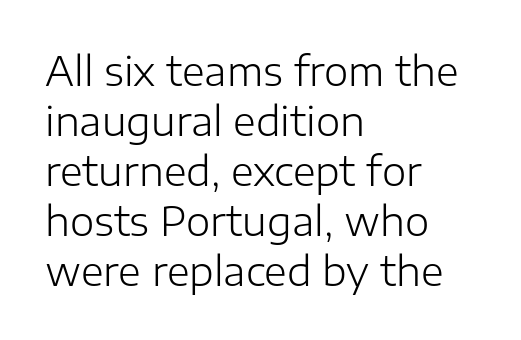
The image shows 39 px light sans-serif type, upright; set left-aligned, normal line spacing (1.28x), normal letter spacing, not underlined; low stroke contrast and a medium x-height.
